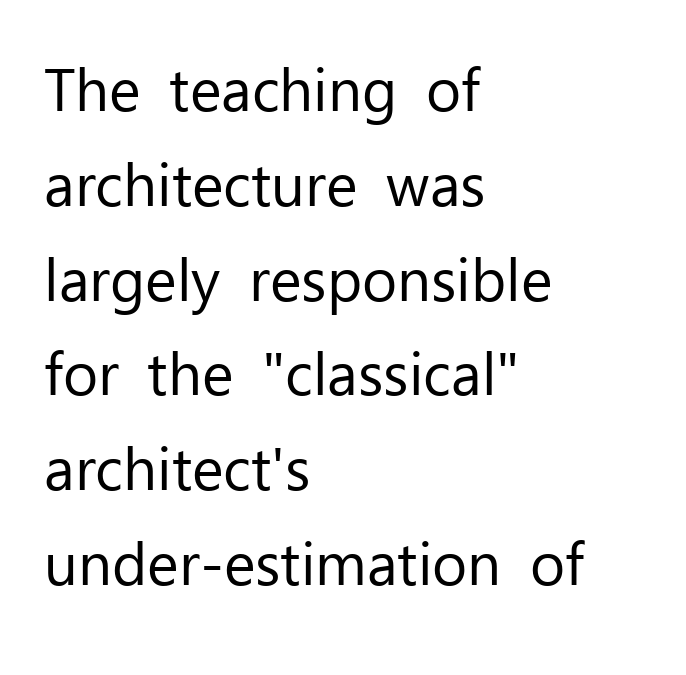
{"serif": "no", "italic": "no", "bold": "no", "weight": "regular", "width": "normal", "stroke_contrast": "low", "x_height": "medium", "monospaced": "no", "underline": "no", "align": "left", "line_spacing": "normal", "line_spacing_ratio": 1.58, "letter_spacing": "normal", "letter_spacing_em": 0.0, "glyph_px": 60}
